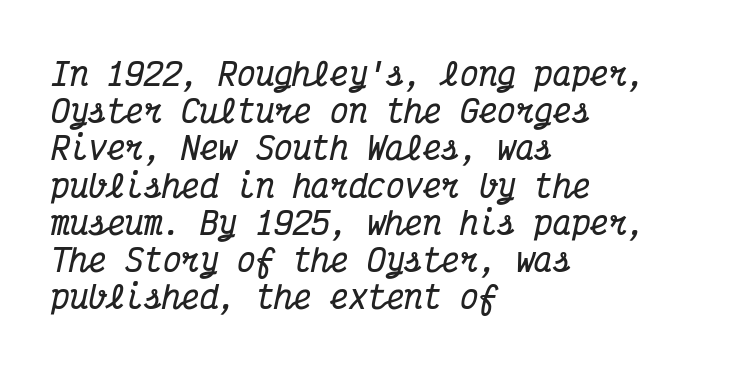
Q: Is the text bold? A: Yes.
Q: Is the text italic (slanted)? A: Yes, it leans right by about 12 degrees.
Q: Is the typeface a serif or a sans-serif typeface? A: Serif.
Q: Is the text underlined? A: No.
Q: How is the paragraph aligned? A: Left-aligned.
Q: Is the spacing between letters normal or unusually wide? A: Normal.
Q: Width (condensed, normal, or wide)? A: Condensed.
Q: Stroke contrast? A: Medium.
Q: x-height? A: Medium.
Q: Monospaced? A: Yes.
